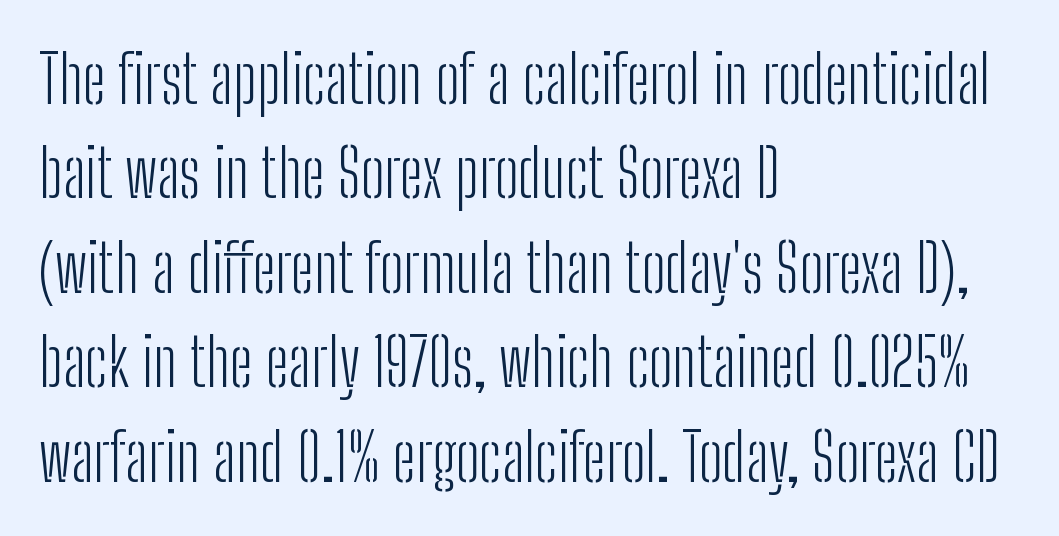
The font is comparable to plain body text, perhaps lighter. Does the copy run flush right? No — it runs flush left. What's the leading like? Ordinary, nothing unusual. You can tell from the bare stems that sans-serif type was used.
